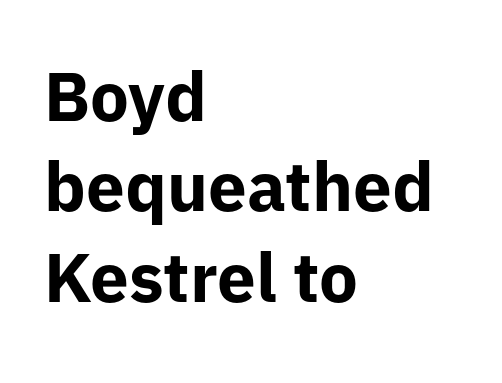
The image shows 69 px bold sans-serif type, upright; set left-aligned, normal line spacing (1.31x), normal letter spacing, not underlined; low stroke contrast and a medium x-height.
